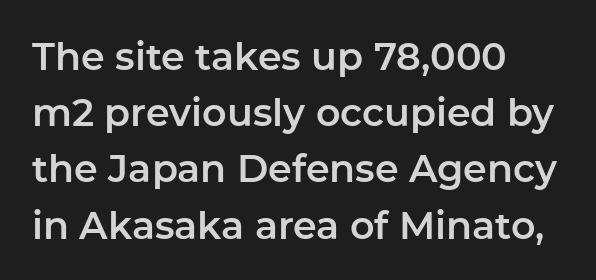
{"serif": "no", "italic": "no", "width": "normal", "stroke_contrast": "low", "x_height": "medium", "monospaced": "no", "underline": "no", "align": "left", "line_spacing": "normal", "line_spacing_ratio": 1.48, "letter_spacing": "normal", "letter_spacing_em": 0.0, "glyph_px": 38}
